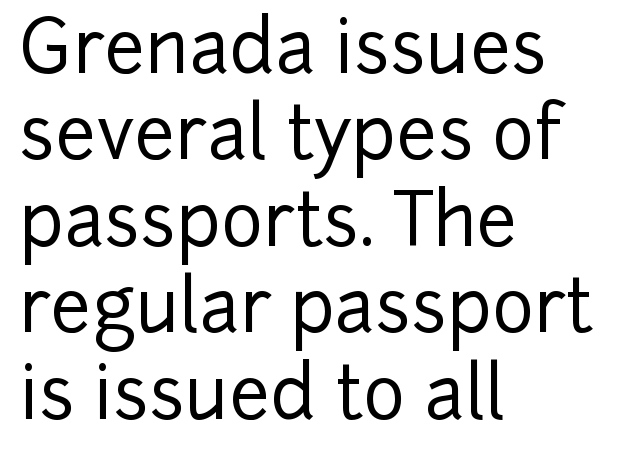
The image shows 72 px sans-serif type, upright; set left-aligned, line spacing 1.2x, normal letter spacing, not underlined; low stroke contrast and a medium x-height.
